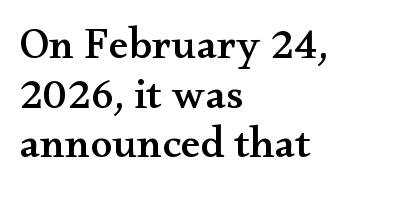
Q: Is the text italic (slanted)? A: No, it is upright.
Q: Is the typeface a serif or a sans-serif typeface? A: Serif.
Q: Is the text underlined? A: No.
Q: How is the paragraph aligned? A: Left-aligned.
Q: Is the spacing between letters normal or unusually wide? A: Normal.
Q: Is the spacing between lines tight, normal or loose? A: Tight.
Q: Width (condensed, normal, or wide)? A: Wide.
Q: Stroke contrast? A: Medium.
Q: x-height? A: Small.
Q: Monospaced? A: No.
